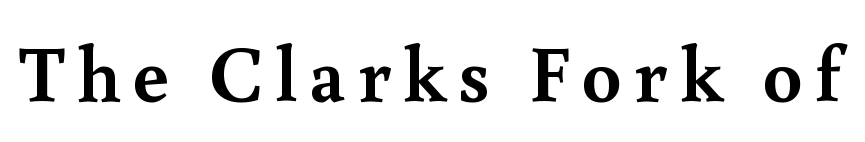
Do the characters align in a grid? No, the font is proportional. This sample uses a serif face. This is the regular roman posture of the typeface. Anything drawn beneath the words? Only blank space. On the weight axis this lands at bold, roughly 700.
